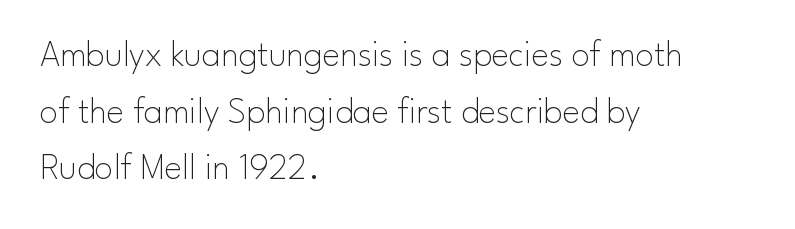
{"serif": "no", "italic": "no", "bold": "no", "weight": "thin", "width": "normal", "stroke_contrast": "low", "x_height": "small", "monospaced": "no", "underline": "no", "align": "left", "line_spacing": "normal", "line_spacing_ratio": 1.53, "letter_spacing": "normal", "letter_spacing_em": 0.0, "glyph_px": 37}
